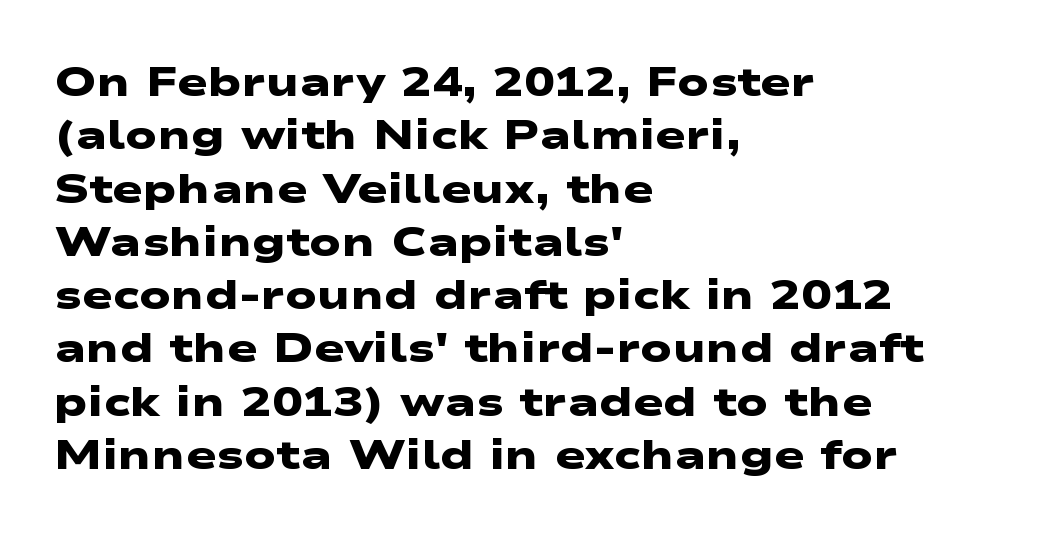
{"serif": "no", "bold": "yes", "weight": "heavy", "width": "wide", "stroke_contrast": "low", "x_height": "medium", "monospaced": "no", "underline": "no", "align": "left", "line_spacing": "normal", "line_spacing_ratio": 1.3, "letter_spacing": "normal", "letter_spacing_em": 0.0, "glyph_px": 41}
